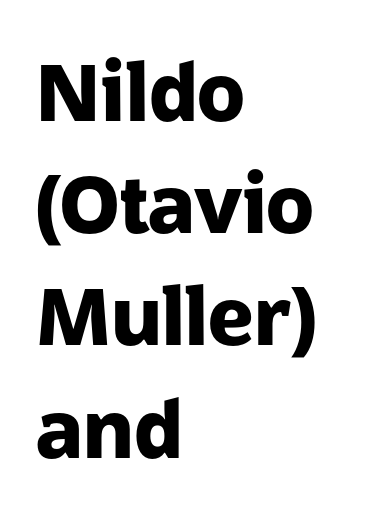
The image shows 79 px heavy sans-serif type, upright; set left-aligned, normal line spacing (1.42x), normal letter spacing, not underlined; low stroke contrast and a medium x-height.
